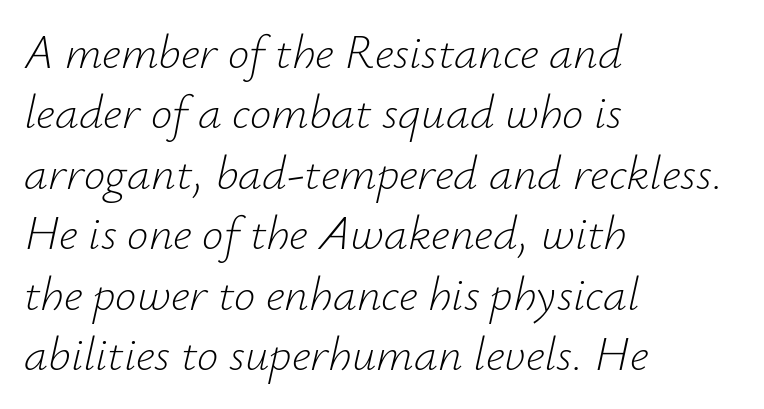
The image shows 48 px light type, italic (leaning right); set left-aligned, normal line spacing (1.26x), normal letter spacing, not underlined; low stroke contrast and a small x-height.
